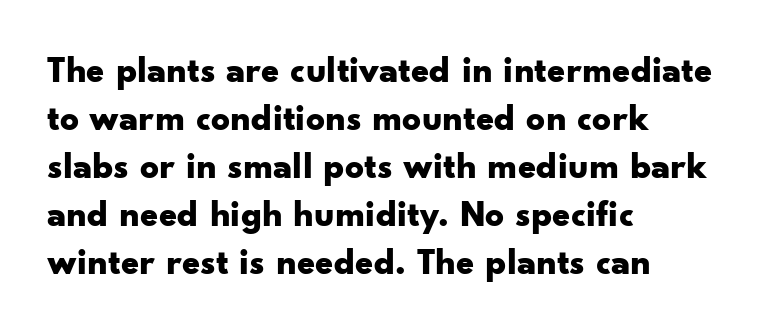
Words appear dense and cohesive because spacing is normal. Clear beneath every line of the passage. One glance says typical: line gaps are just what's usual. This is sans-serif lettering, the kind often seen on screens and signage. Notice how the passage keeps a crisp vertical edge on the left only.
